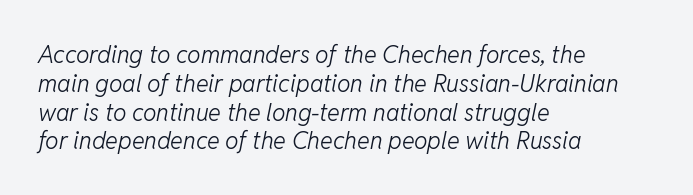
{"italic": "yes", "lean": "right", "slant_degrees": 11, "bold": "no", "underline": "no", "align": "left", "line_spacing_ratio": 1.2, "letter_spacing": "normal", "letter_spacing_em": 0.0, "glyph_px": 24}
